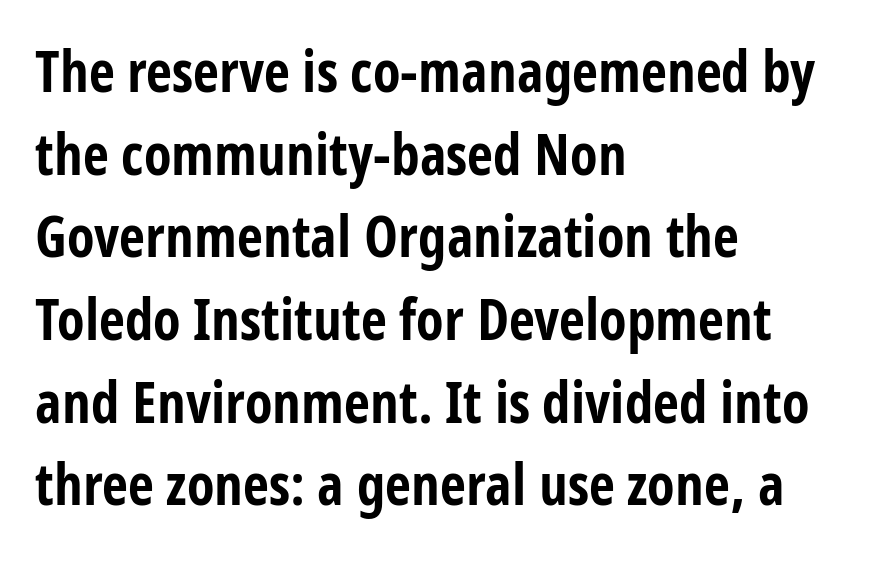
Q: Is the text bold? A: Yes.
Q: Is the text italic (slanted)? A: No, it is upright.
Q: Is the typeface a serif or a sans-serif typeface? A: Sans-serif.
Q: Is the text underlined? A: No.
Q: How is the paragraph aligned? A: Left-aligned.
Q: Is the spacing between letters normal or unusually wide? A: Normal.
Q: Is the spacing between lines tight, normal or loose? A: Normal.
Q: Width (condensed, normal, or wide)? A: Condensed.
Q: Stroke contrast? A: Low.
Q: x-height? A: Large.
Q: Monospaced? A: No.
